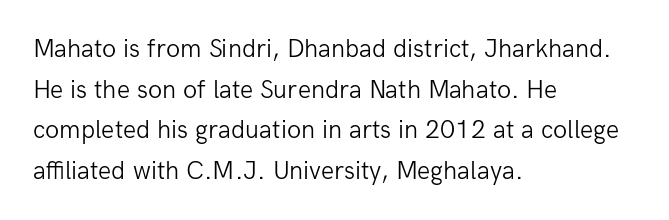
Q: Is the text bold? A: No.
Q: Is the text italic (slanted)? A: No, it is upright.
Q: Is the text underlined? A: No.
Q: How is the paragraph aligned? A: Left-aligned.
Q: Is the spacing between letters normal or unusually wide? A: Normal.
Q: Is the spacing between lines tight, normal or loose? A: Normal.
